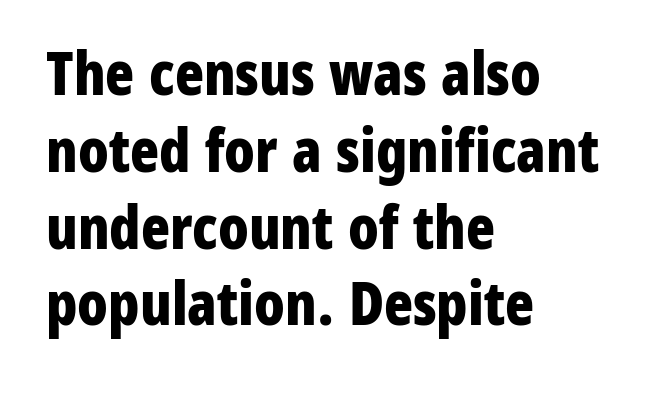
Q: Is the text bold? A: Yes.
Q: Is the text italic (slanted)? A: No, it is upright.
Q: Is the typeface a serif or a sans-serif typeface? A: Sans-serif.
Q: Is the text underlined? A: No.
Q: How is the paragraph aligned? A: Left-aligned.
Q: Is the spacing between letters normal or unusually wide? A: Normal.
Q: Is the spacing between lines tight, normal or loose? A: Normal.
Q: Width (condensed, normal, or wide)? A: Condensed.
Q: Stroke contrast? A: Low.
Q: x-height? A: Medium.
Q: Monospaced? A: No.
